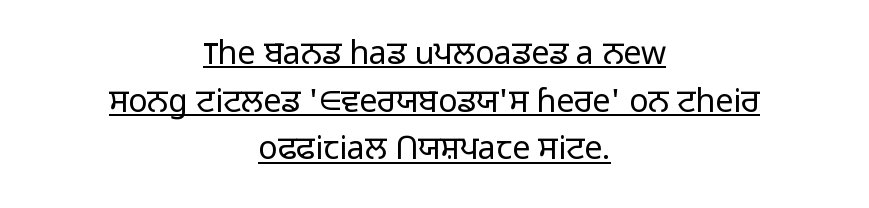
{"serif": "no", "italic": "no", "bold": "no", "weight": "light", "width": "normal", "stroke_contrast": "low", "x_height": "medium", "monospaced": "no", "underline": "yes", "align": "center", "line_spacing": "normal", "line_spacing_ratio": 1.49, "letter_spacing": "normal", "letter_spacing_em": 0.0, "glyph_px": 32}
